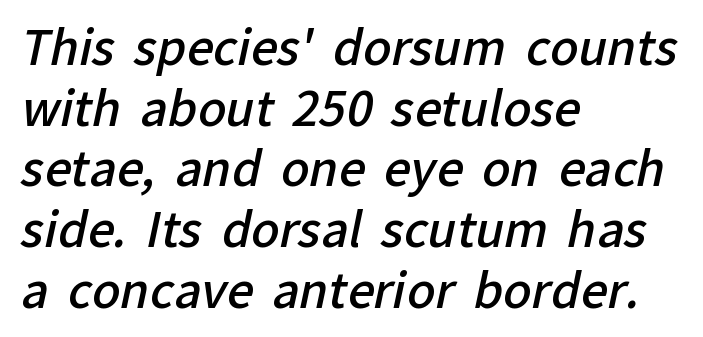
{"serif": "no", "bold": "semi", "weight": "semibold", "width": "normal", "stroke_contrast": "low", "x_height": "medium", "monospaced": "no", "underline": "no", "align": "left", "line_spacing": "normal", "line_spacing_ratio": 1.29, "letter_spacing": "normal", "letter_spacing_em": 0.0, "glyph_px": 47}
